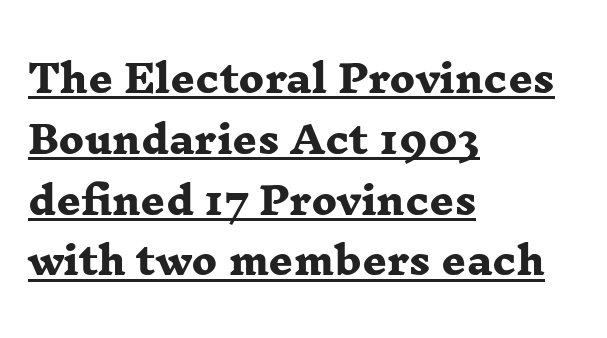
Underlined type. A normal amount of white space separates one row of letters from the next. The rendering shows small feet on the letterforms — a serif design. The text block is weighted toward the left margin, trailing off unevenly rightward. A typesetter would call this proportional, since set widths differ per character.
